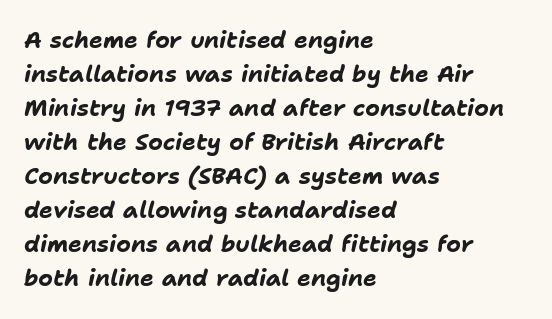
{"italic": "yes", "lean": "right", "slant_degrees": 11, "bold": "yes", "underline": "no", "align": "left", "line_spacing": "normal", "line_spacing_ratio": 1.48, "letter_spacing": "normal", "letter_spacing_em": 0.0, "glyph_px": 23}
